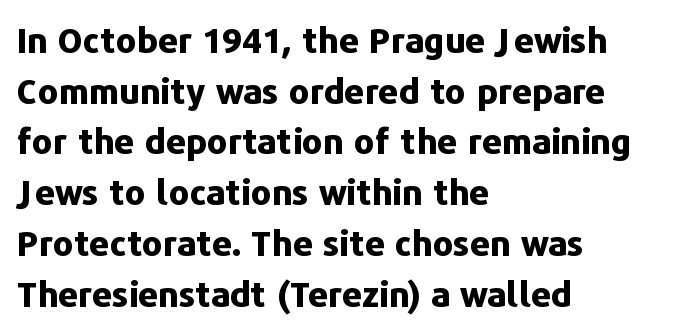
Between one letter and the next there's only the usual sliver of space. A roman cut, with each character standing at attention. The zone under the glyphs is completely vacant. Does the weight exceed regular? Yes, all the way to bold. Layout note: lines flush left. Each letter's strokes conclude bluntly, with no projecting serifs.
